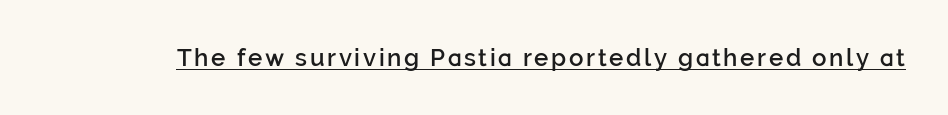
Q: Is the text bold? A: Semi-bold.
Q: Is the text italic (slanted)? A: No, it is upright.
Q: Is the text underlined? A: Yes.
